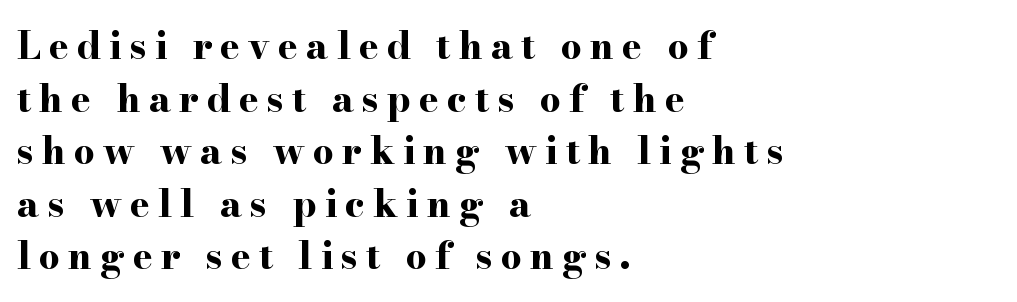
{"serif": "yes", "italic": "no", "bold": "yes", "weight": "bold", "width": "wide", "stroke_contrast": "high", "x_height": "small", "monospaced": "no", "underline": "no", "align": "left", "line_spacing": "normal", "line_spacing_ratio": 1.42, "letter_spacing": "wide", "letter_spacing_em": 0.22, "glyph_px": 37}
